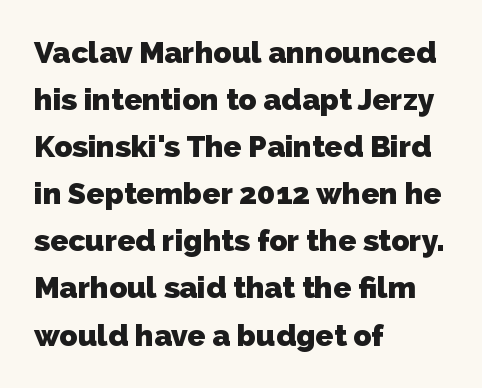
Q: Is the text bold? A: Yes.
Q: Is the typeface a serif or a sans-serif typeface? A: Sans-serif.
Q: Is the text underlined? A: No.
Q: How is the paragraph aligned? A: Left-aligned.
Q: Is the spacing between letters normal or unusually wide? A: Normal.
Q: Is the spacing between lines tight, normal or loose? A: Normal.
Q: Width (condensed, normal, or wide)? A: Normal.
Q: Stroke contrast? A: Low.
Q: x-height? A: Medium.
Q: Monospaced? A: No.
